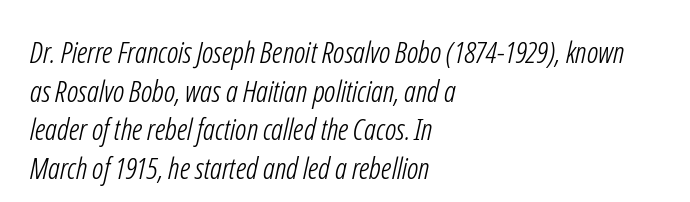
The image shows 30 px light, condensed sans-serif type; set left-aligned, normal line spacing (1.29x), normal letter spacing, not underlined; low stroke contrast and a medium x-height.
